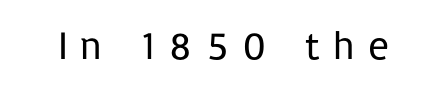
Q: Is the text bold? A: No.
Q: Is the text italic (slanted)? A: No, it is upright.
Q: Is the typeface a serif or a sans-serif typeface? A: Sans-serif.
Q: Is the text underlined? A: No.
Q: Is the spacing between letters normal or unusually wide? A: Unusually wide.
Q: Width (condensed, normal, or wide)? A: Normal.
Q: Stroke contrast? A: Low.
Q: x-height? A: Medium.
Q: Monospaced? A: No.
